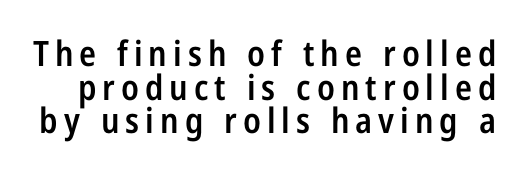
Q: Is the text bold? A: Semi-bold.
Q: Is the text italic (slanted)? A: No, it is upright.
Q: Is the typeface a serif or a sans-serif typeface? A: Sans-serif.
Q: Is the text underlined? A: No.
Q: Is the spacing between lines tight, normal or loose? A: Tight.
Q: Width (condensed, normal, or wide)? A: Condensed.
Q: Stroke contrast? A: Low.
Q: x-height? A: Medium.
Q: Monospaced? A: No.
